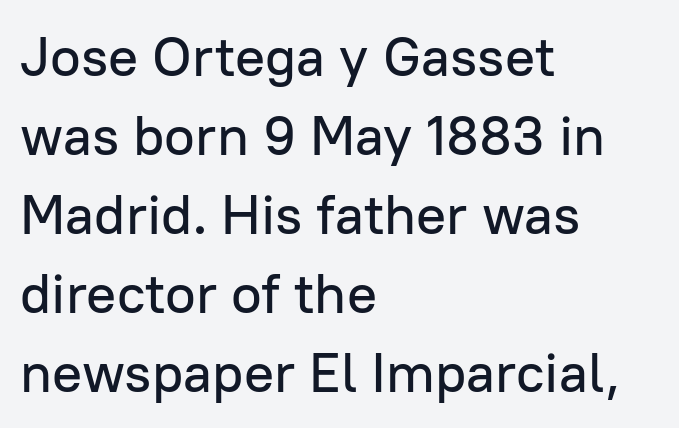
{"serif": "no", "italic": "no", "width": "normal", "stroke_contrast": "low", "x_height": "medium", "monospaced": "no", "underline": "no", "align": "left", "line_spacing": "normal", "line_spacing_ratio": 1.41, "letter_spacing": "normal", "letter_spacing_em": 0.0, "glyph_px": 56}
